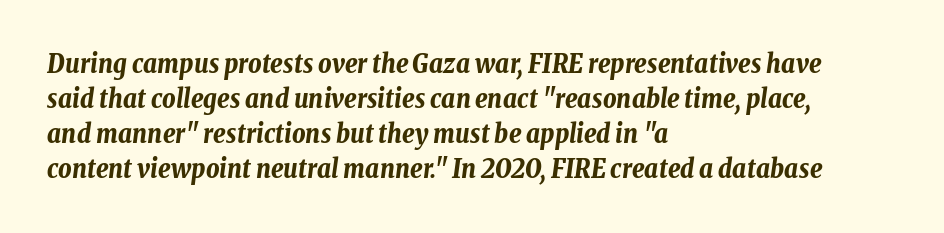
{"italic": "yes", "lean": "right", "slant_degrees": 8, "bold": "yes", "underline": "no", "align": "left", "line_spacing": "normal", "line_spacing_ratio": 1.34, "letter_spacing": "normal", "letter_spacing_em": 0.0, "glyph_px": 26}
